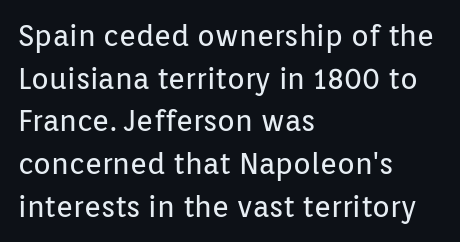
The specimen omits any rule beneath the text block's lines. This is sans-serif lettering, the kind often seen on screens and signage. Horizontally, the lines are justified to the leading edge only. Evenly set lines give the paragraph a standard silhouette. The specimen reads as upright at a glance. Stroke mass is kept to a normal reading level or below.
